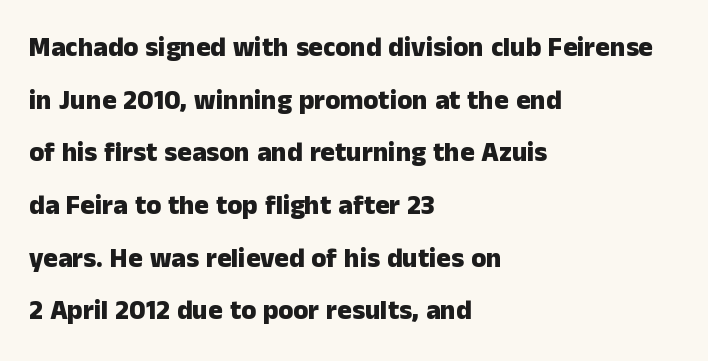
The image shows 27 px bold type, upright; set left-aligned, loose line spacing (1.95x), normal letter spacing, not underlined.
